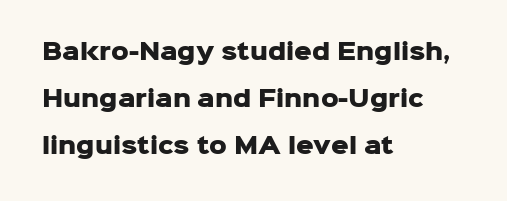
These lines are set flush left with a ragged right edge. One glance says open: line gaps are wider than usual. If you drew a line through each stem, it would be perfectly vertical. Letter spacing: default. Caption: bold face, heavy strokes.
